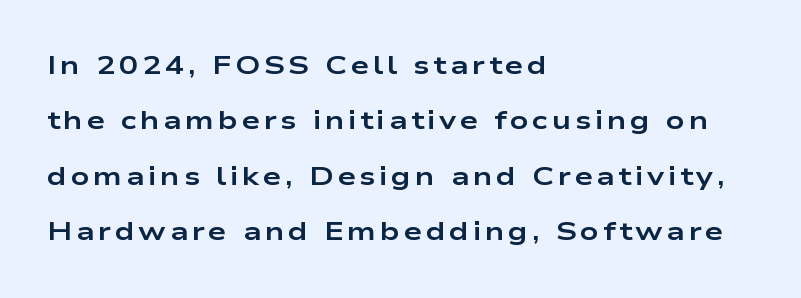
The image shows 26 px bold type, upright; set left-aligned, loose line spacing (2.13x), not underlined.
